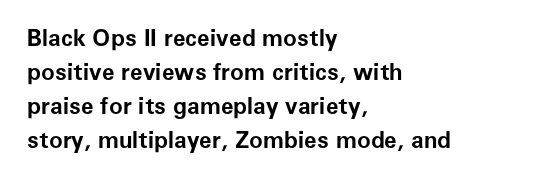
Q: Is the text bold? A: Yes.
Q: Is the text italic (slanted)? A: No, it is upright.
Q: Is the text underlined? A: No.
Q: How is the paragraph aligned? A: Left-aligned.
Q: Is the spacing between letters normal or unusually wide? A: Normal.
Q: Is the spacing between lines tight, normal or loose? A: Normal.
